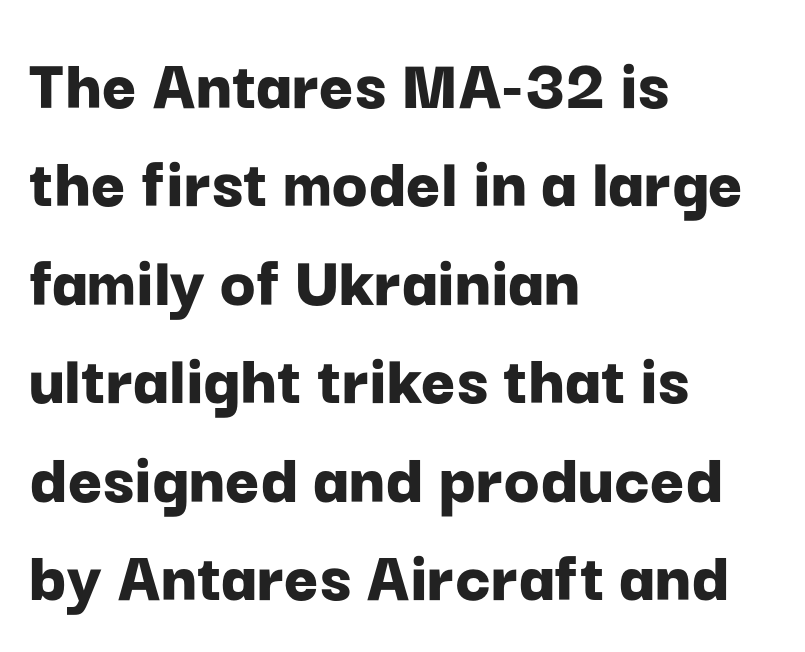
The image shows 74 px bold sans-serif type, upright; set left-aligned, normal line spacing (1.33x), normal letter spacing, not underlined; low stroke contrast and a medium x-height.
